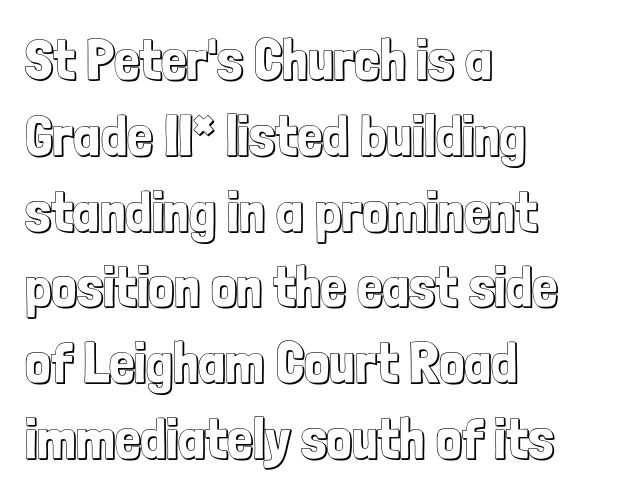
Q: Is the text italic (slanted)? A: No, it is upright.
Q: Is the text underlined? A: No.
Q: How is the paragraph aligned? A: Left-aligned.
Q: Is the spacing between letters normal or unusually wide? A: Normal.
Q: Is the spacing between lines tight, normal or loose? A: Normal.
Q: Width (condensed, normal, or wide)? A: Condensed.
Q: x-height? A: Medium.
Q: Monospaced? A: No.
